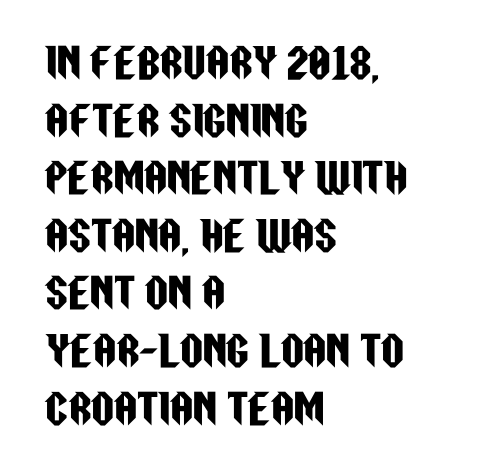
Q: Is the text italic (slanted)? A: No, it is upright.
Q: Is the typeface a serif or a sans-serif typeface? A: Sans-serif.
Q: Is the text underlined? A: No.
Q: How is the paragraph aligned? A: Left-aligned.
Q: Is the spacing between letters normal or unusually wide? A: Normal.
Q: Is the spacing between lines tight, normal or loose? A: Normal.
Q: Width (condensed, normal, or wide)? A: Condensed.
Q: Stroke contrast? A: Low.
Q: x-height? A: Large.
Q: Monospaced? A: No.
